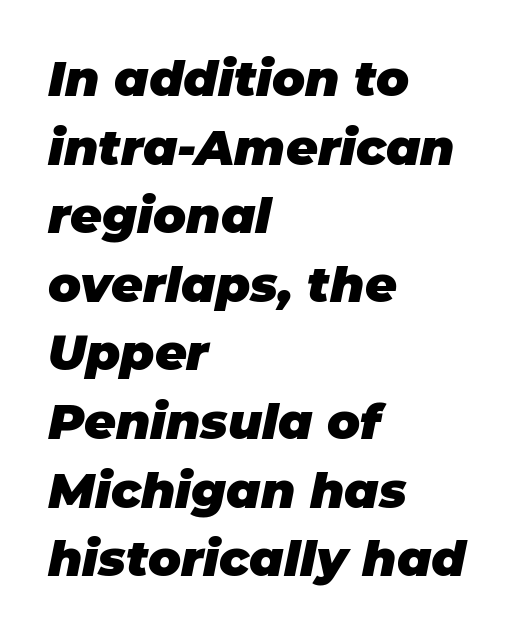
{"italic": "yes", "lean": "right", "slant_degrees": 11, "bold": "yes", "weight": "heavy", "width": "normal", "stroke_contrast": "low", "x_height": "large", "monospaced": "no", "underline": "no", "align": "left", "line_spacing": "normal", "line_spacing_ratio": 1.4, "letter_spacing": "normal", "letter_spacing_em": 0.0, "glyph_px": 49}
